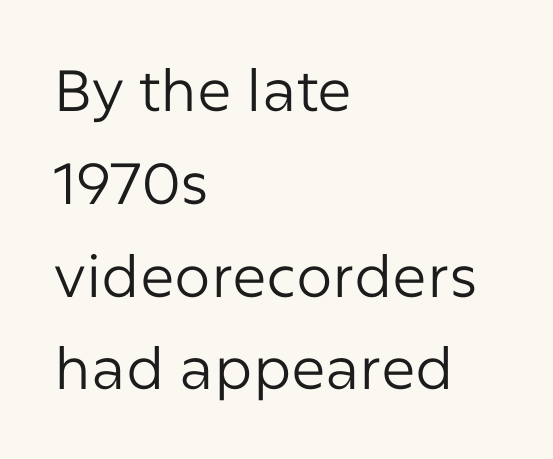
The image shows 58 px regular-weight sans-serif type, upright; set left-aligned, normal line spacing (1.6x), normal letter spacing, not underlined; low stroke contrast and a medium x-height.
